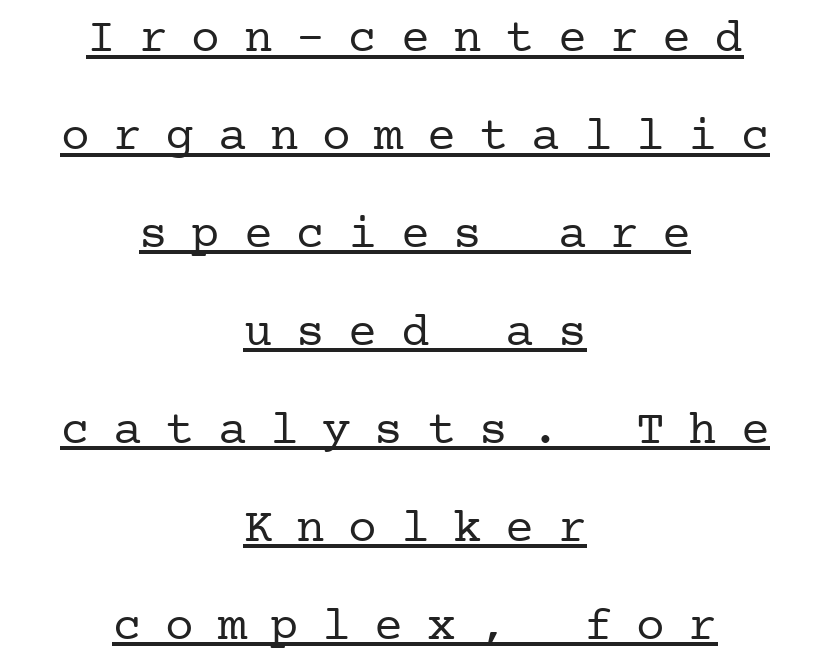
Q: Is the text bold? A: No.
Q: Is the text italic (slanted)? A: No, it is upright.
Q: Is the typeface a serif or a sans-serif typeface? A: Serif.
Q: Is the text underlined? A: Yes.
Q: How is the paragraph aligned? A: Centered.
Q: Is the spacing between letters normal or unusually wide? A: Unusually wide.
Q: Is the spacing between lines tight, normal or loose? A: Loose.
Q: Width (condensed, normal, or wide)? A: Normal.
Q: Stroke contrast? A: Low.
Q: x-height? A: Medium.
